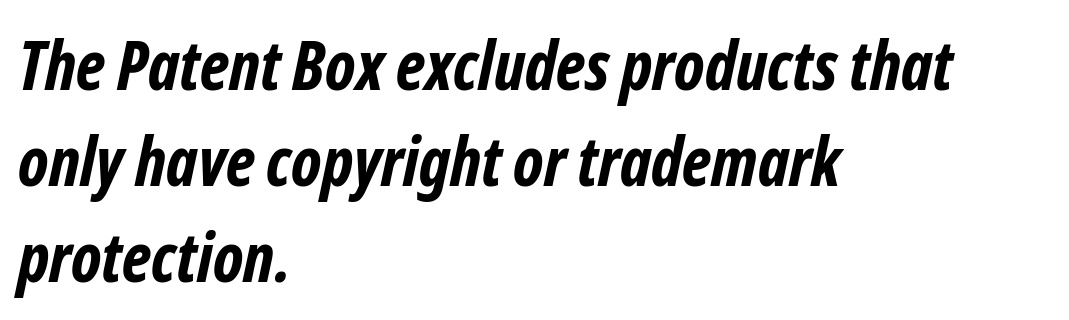
Q: Is the text bold? A: Yes.
Q: Is the typeface a serif or a sans-serif typeface? A: Sans-serif.
Q: Is the text underlined? A: No.
Q: How is the paragraph aligned? A: Left-aligned.
Q: Is the spacing between letters normal or unusually wide? A: Normal.
Q: Is the spacing between lines tight, normal or loose? A: Normal.
Q: Width (condensed, normal, or wide)? A: Condensed.
Q: Stroke contrast? A: Low.
Q: x-height? A: Medium.
Q: Monospaced? A: No.
